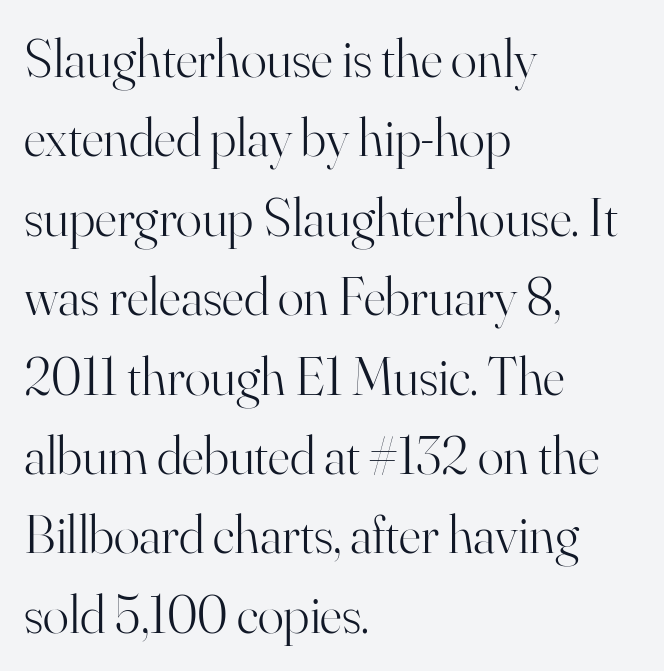
The string is rendered with underlining switched off. In terms of letterspacing, this is plain default setting. The typeface has the unassuming heft of standard copy or less. A typesetter would call this proportional, since set widths differ per character. A roman cut, with each character standing at attention.
